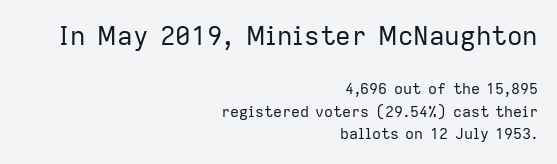
The image shows 26 px text type, upright; set right-aligned, normal line spacing (1.51x), normal letter spacing, not underlined; the first (top) block is 1.73x larger.
